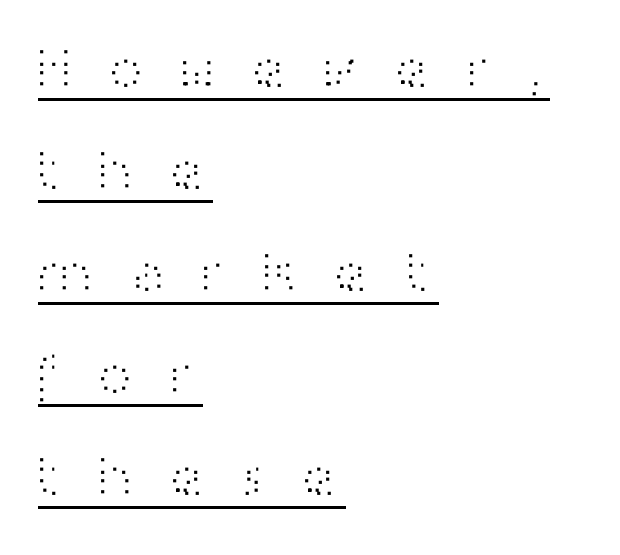
Q: Is the text bold? A: No.
Q: Is the text italic (slanted)? A: No, it is upright.
Q: Is the typeface a serif or a sans-serif typeface? A: Sans-serif.
Q: Is the text underlined? A: Yes.
Q: How is the paragraph aligned? A: Left-aligned.
Q: Is the spacing between letters normal or unusually wide? A: Unusually wide.
Q: Is the spacing between lines tight, normal or loose? A: Normal.
Q: Width (condensed, normal, or wide)? A: Wide.
Q: Stroke contrast? A: High.
Q: x-height? A: Medium.
Q: Monospaced? A: No.
